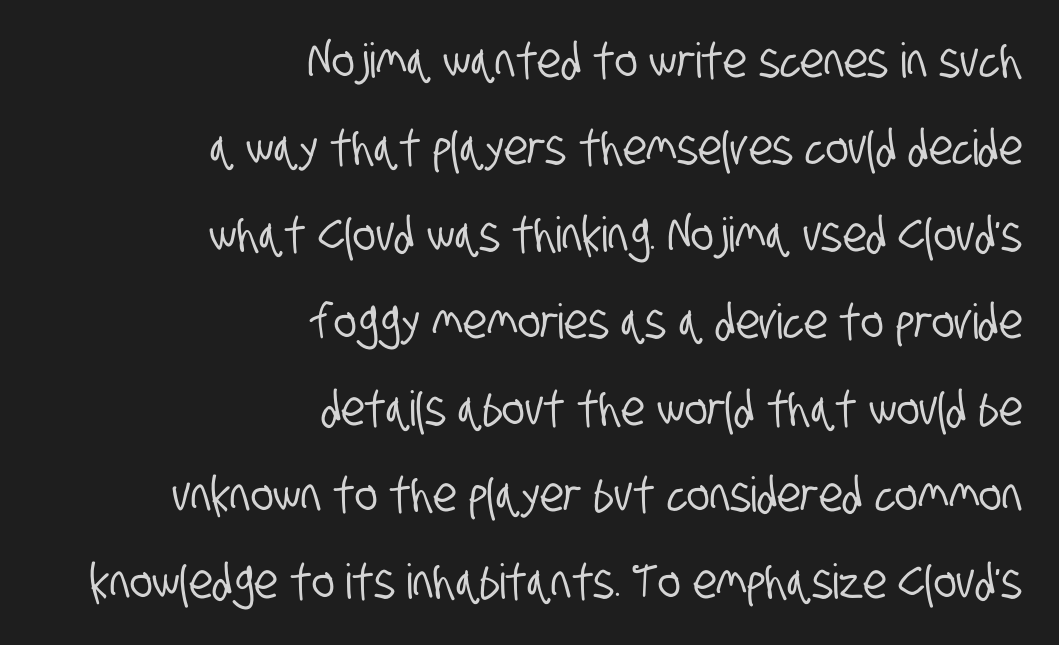
Q: Is the typeface a serif or a sans-serif typeface? A: Sans-serif.
Q: Is the text underlined? A: No.
Q: How is the paragraph aligned? A: Right-aligned.
Q: Is the spacing between letters normal or unusually wide? A: Normal.
Q: Width (condensed, normal, or wide)? A: Condensed.
Q: Stroke contrast? A: Low.
Q: x-height? A: Large.
Q: Monospaced? A: No.
